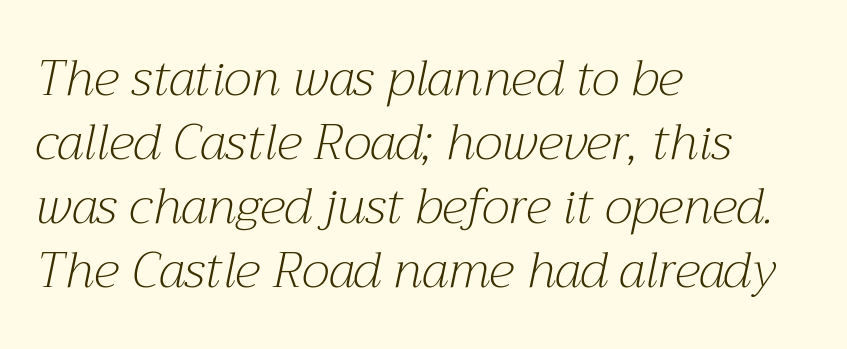
{"serif": "yes", "italic": "yes", "lean": "right", "slant_degrees": 12, "bold": "no", "weight": "light", "width": "normal", "stroke_contrast": "medium", "x_height": "medium", "monospaced": "no", "underline": "no", "align": "left", "line_spacing": "normal", "line_spacing_ratio": 1.28, "letter_spacing": "normal", "letter_spacing_em": 0.0, "glyph_px": 50}
